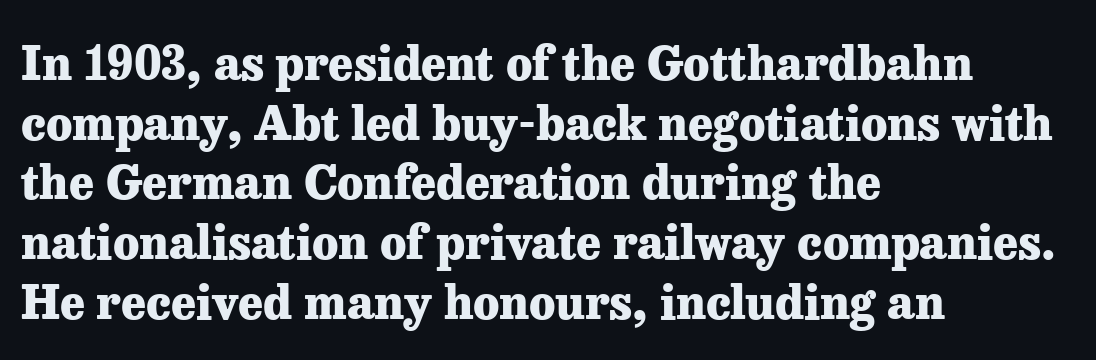
The image shows 47 px heavy serif type, upright; set left-aligned, normal line spacing (1.27x), normal letter spacing, not underlined; low stroke contrast and a medium x-height.
